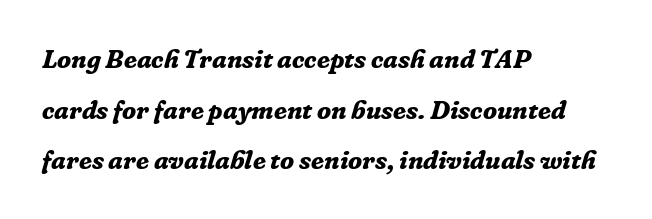
The image shows 26 px bold type, italic (leaning right); set left-aligned, loose line spacing (1.95x), normal letter spacing, not underlined.
